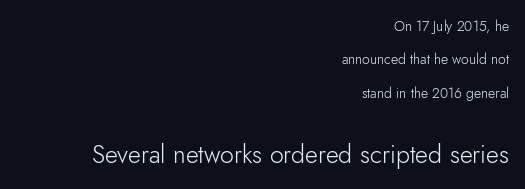
{"italic": "no", "bold": "no", "underline": "no", "align": "right", "line_spacing": "loose", "line_spacing_ratio": 2.38, "letter_spacing": "normal", "letter_spacing_em": 0.0, "larger_block": "second", "size_ratio": 1.79, "glyph_px": 25}
